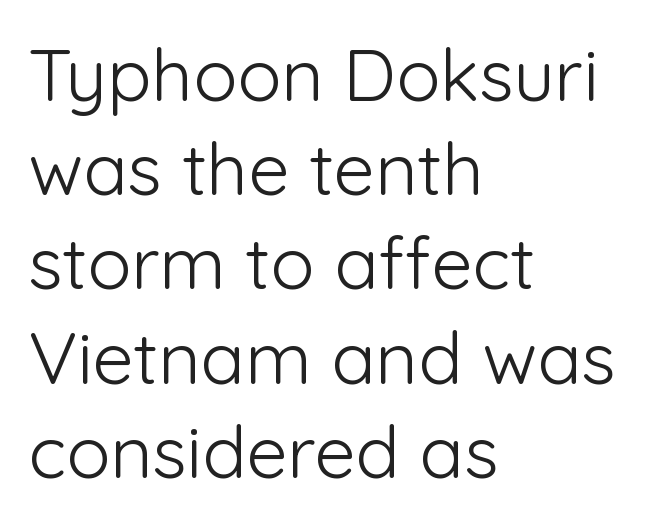
{"serif": "no", "italic": "no", "bold": "no", "weight": "light", "width": "normal", "stroke_contrast": "low", "x_height": "medium", "monospaced": "no", "underline": "no", "align": "left", "line_spacing": "normal", "line_spacing_ratio": 1.29, "letter_spacing": "normal", "letter_spacing_em": 0.0, "glyph_px": 73}
